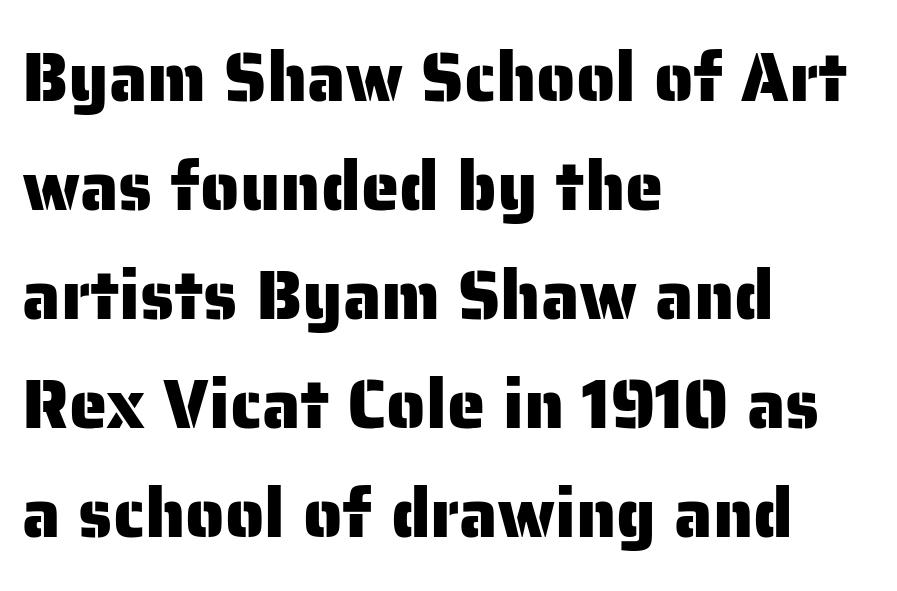
Q: Is the text italic (slanted)? A: No, it is upright.
Q: Is the typeface a serif or a sans-serif typeface? A: Sans-serif.
Q: Is the text underlined? A: No.
Q: How is the paragraph aligned? A: Left-aligned.
Q: Is the spacing between letters normal or unusually wide? A: Normal.
Q: Is the spacing between lines tight, normal or loose? A: Normal.
Q: Width (condensed, normal, or wide)? A: Normal.
Q: Stroke contrast? A: Low.
Q: x-height? A: Medium.
Q: Monospaced? A: No.
